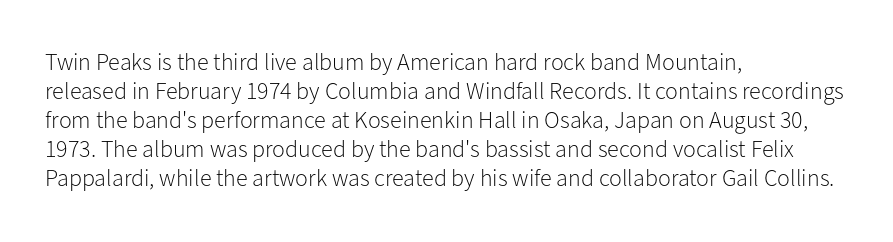
The strokes carry an ordinary text weight at most. Default kerning and tracking; the words read as compact shapes. The gap between lines stays unmarked. Does the lettering tilt? It doesn't — this is upright.
